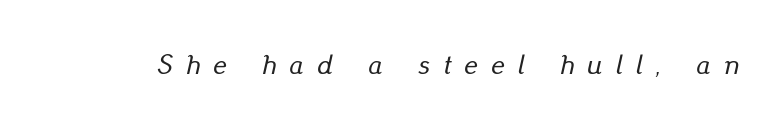
The image shows 28 px text type, italic (leaning right); set unusually wide letter spacing (+0.48 em), not underlined; low stroke contrast and a small x-height.
